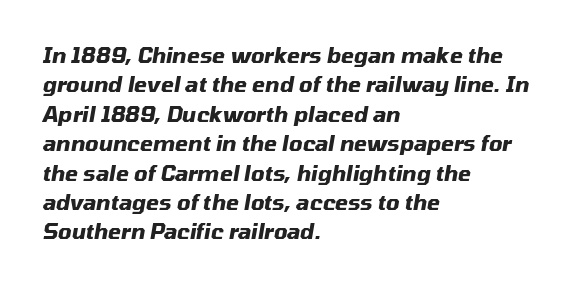
Vertical spacing — default. The words here are not underlined. The letterforms sit shoulder to shoulder at normal distance. These words are printed bold, with thick strokes throughout. Designer's note — italics engaged. A classic flush-left, rag-right setting is used for this passage.
